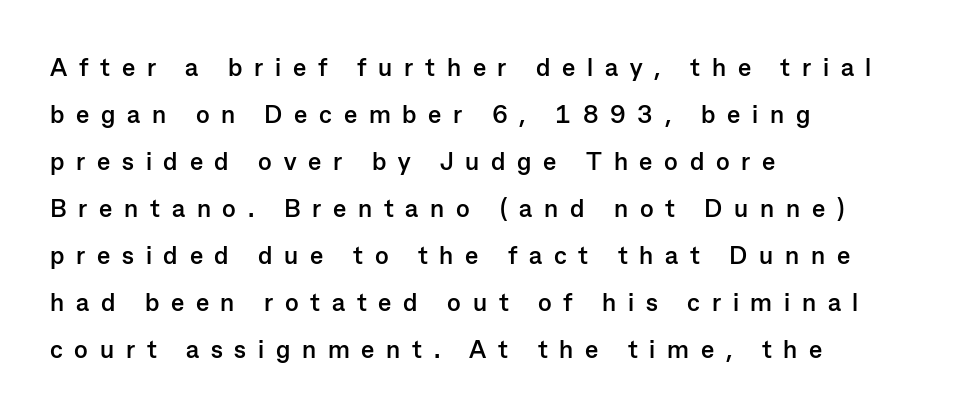
The image shows 25 px bold type, upright; set left-aligned, line spacing 1.88x, unusually wide letter spacing (+0.47 em), not underlined.
